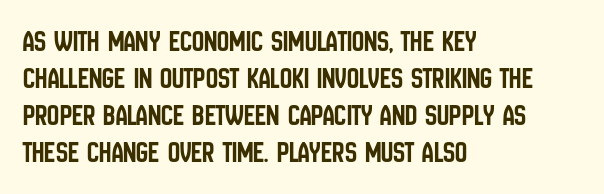
{"serif": "no", "italic": "no", "width": "condensed", "stroke_contrast": "low", "x_height": "large", "monospaced": "no", "underline": "no", "align": "left", "line_spacing_ratio": 1.23, "letter_spacing": "normal", "letter_spacing_em": 0.0, "glyph_px": 30}
